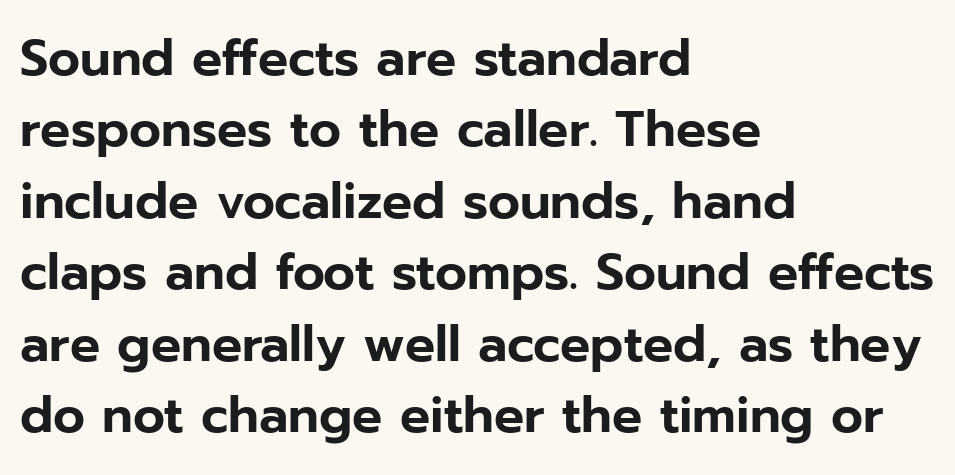
{"serif": "no", "italic": "no", "width": "normal", "stroke_contrast": "low", "x_height": "medium", "monospaced": "no", "underline": "no", "align": "left", "line_spacing": "normal", "line_spacing_ratio": 1.43, "letter_spacing": "normal", "letter_spacing_em": 0.0, "glyph_px": 50}
